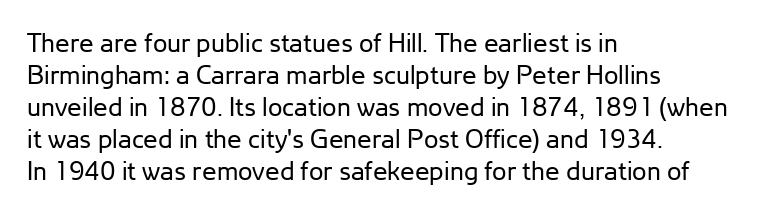
Q: Is the text bold? A: No.
Q: Is the text italic (slanted)? A: No, it is upright.
Q: Is the text underlined? A: No.
Q: How is the paragraph aligned? A: Left-aligned.
Q: Is the spacing between letters normal or unusually wide? A: Normal.
